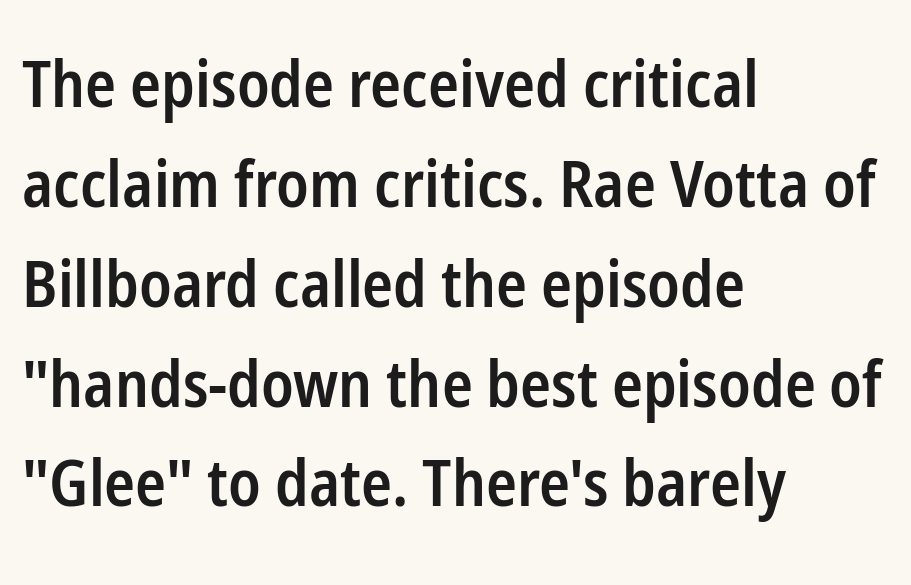
Q: Is the text bold? A: Semi-bold.
Q: Is the text italic (slanted)? A: No, it is upright.
Q: Is the typeface a serif or a sans-serif typeface? A: Sans-serif.
Q: Is the text underlined? A: No.
Q: How is the paragraph aligned? A: Left-aligned.
Q: Is the spacing between letters normal or unusually wide? A: Normal.
Q: Is the spacing between lines tight, normal or loose? A: Normal.
Q: Width (condensed, normal, or wide)? A: Condensed.
Q: Stroke contrast? A: Low.
Q: x-height? A: Medium.
Q: Monospaced? A: No.
